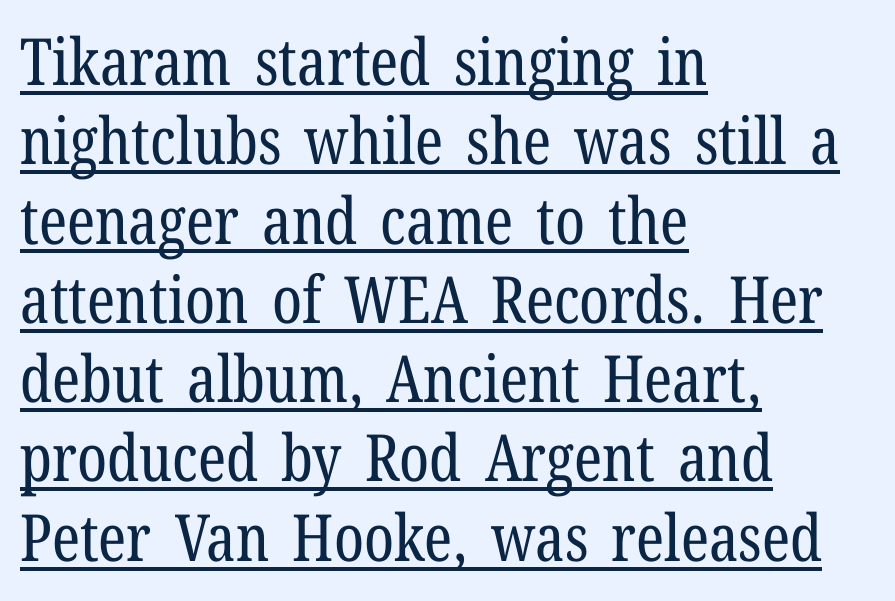
Q: Is the text bold? A: No.
Q: Is the text italic (slanted)? A: No, it is upright.
Q: Is the typeface a serif or a sans-serif typeface? A: Serif.
Q: Is the text underlined? A: Yes.
Q: How is the paragraph aligned? A: Left-aligned.
Q: Is the spacing between letters normal or unusually wide? A: Normal.
Q: Width (condensed, normal, or wide)? A: Condensed.
Q: Stroke contrast? A: Low.
Q: x-height? A: Medium.
Q: Monospaced? A: No.
